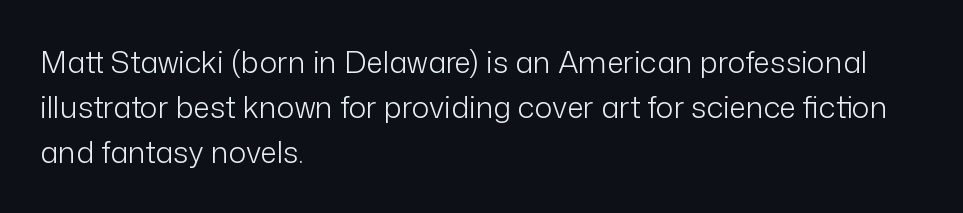
{"serif": "no", "italic": "no", "bold": "no", "weight": "light", "width": "normal", "stroke_contrast": "low", "x_height": "medium", "monospaced": "no", "underline": "no", "align": "left", "line_spacing": "normal", "line_spacing_ratio": 1.5, "letter_spacing": "normal", "letter_spacing_em": 0.0, "glyph_px": 30}
